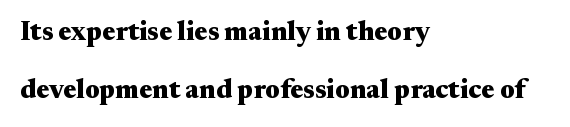
The image shows 27 px bold type, upright; set left-aligned, loose line spacing (2.16x), normal letter spacing, not underlined.
